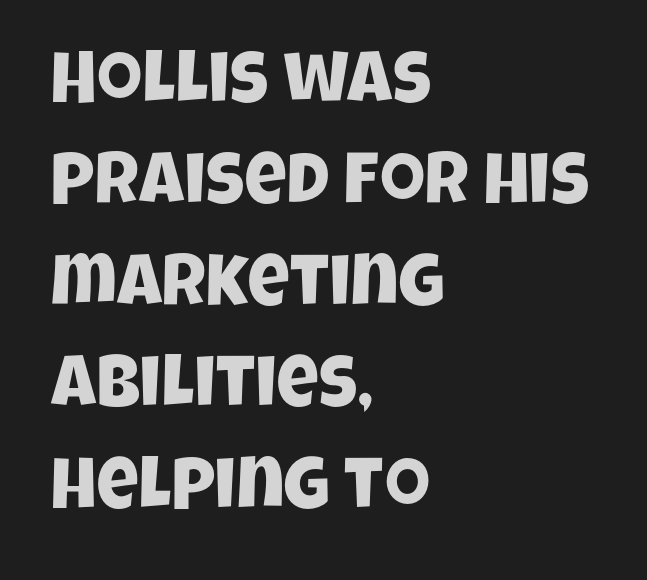
{"serif": "no", "width": "condensed", "stroke_contrast": "low", "x_height": "large", "monospaced": "no", "underline": "no", "align": "left", "line_spacing": "normal", "line_spacing_ratio": 1.39, "letter_spacing": "normal", "letter_spacing_em": 0.0, "glyph_px": 73}
